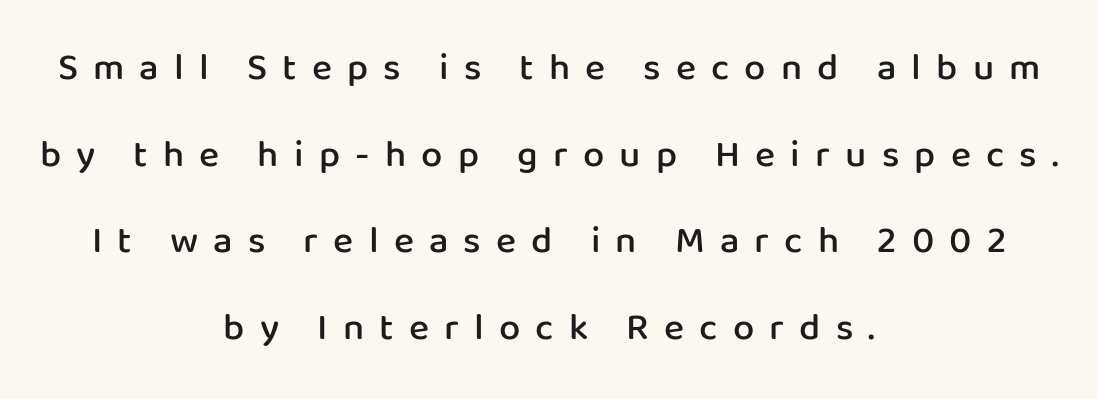
Q: Is the text bold? A: Semi-bold.
Q: Is the text italic (slanted)? A: No, it is upright.
Q: Is the typeface a serif or a sans-serif typeface? A: Sans-serif.
Q: Is the text underlined? A: No.
Q: How is the paragraph aligned? A: Centered.
Q: Is the spacing between letters normal or unusually wide? A: Unusually wide.
Q: Is the spacing between lines tight, normal or loose? A: Loose.
Q: Width (condensed, normal, or wide)? A: Normal.
Q: Stroke contrast? A: Low.
Q: x-height? A: Medium.
Q: Monospaced? A: No.
